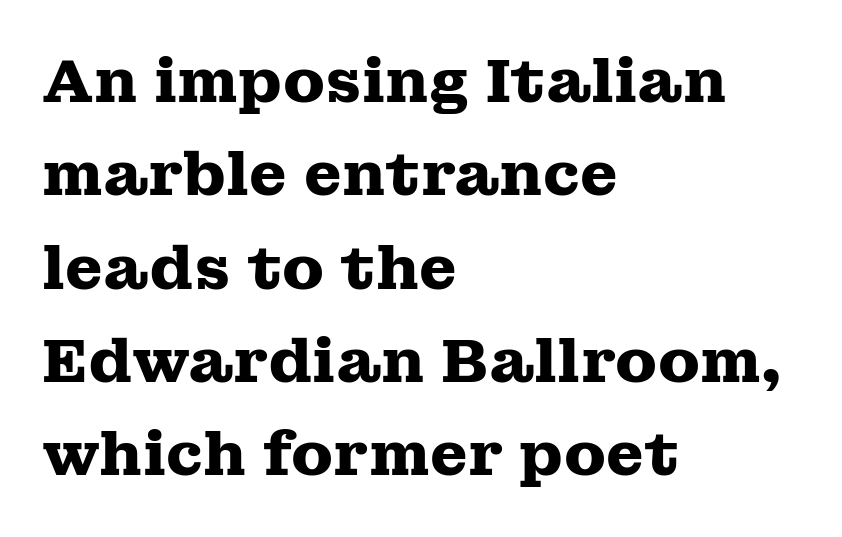
Q: Is the text bold? A: Yes.
Q: Is the text italic (slanted)? A: No, it is upright.
Q: Is the typeface a serif or a sans-serif typeface? A: Serif.
Q: Is the text underlined? A: No.
Q: How is the paragraph aligned? A: Left-aligned.
Q: Is the spacing between letters normal or unusually wide? A: Normal.
Q: Is the spacing between lines tight, normal or loose? A: Normal.
Q: Width (condensed, normal, or wide)? A: Wide.
Q: Stroke contrast? A: Medium.
Q: x-height? A: Medium.
Q: Monospaced? A: No.
